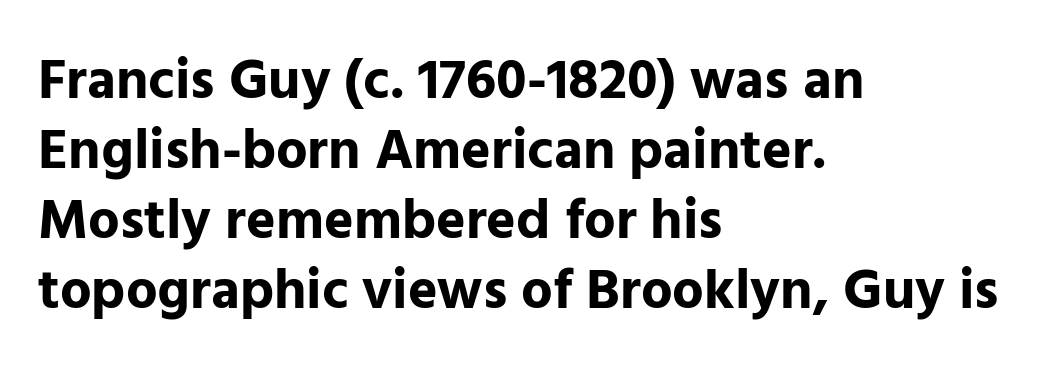
The image shows 56 px bold sans-serif type, upright; set left-aligned, normal line spacing (1.25x), normal letter spacing, not underlined; low stroke contrast and a medium x-height.
